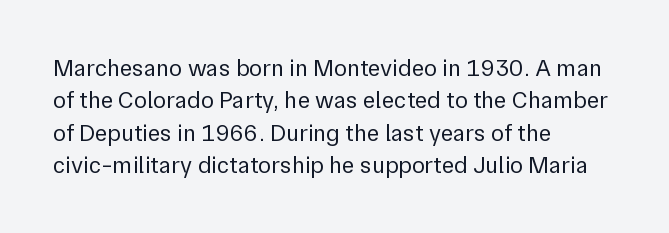
The typesetter chose a ragged-right arrangement here. In terms of letterspacing, this is plain default setting. Descenders hang freely into open space. A typesetter would call this leading conventional body-copy spacing. Stems and bowls with no extra thickness — not bold.
